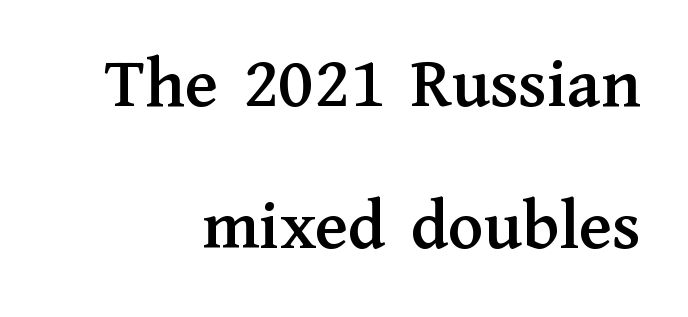
Q: Is the text italic (slanted)? A: No, it is upright.
Q: Is the typeface a serif or a sans-serif typeface? A: Serif.
Q: Is the text underlined? A: No.
Q: How is the paragraph aligned? A: Right-aligned.
Q: Is the spacing between letters normal or unusually wide? A: Normal.
Q: Is the spacing between lines tight, normal or loose? A: Loose.
Q: Width (condensed, normal, or wide)? A: Normal.
Q: Stroke contrast? A: Medium.
Q: x-height? A: Medium.
Q: Monospaced? A: No.
